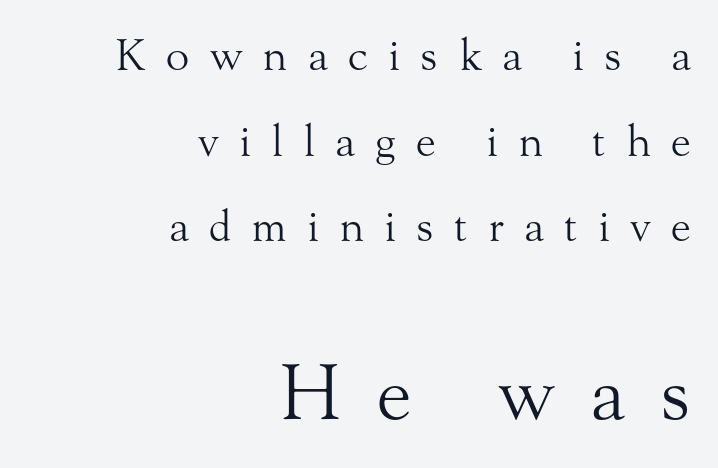
Q: Is the text bold? A: No.
Q: Is the text italic (slanted)? A: No, it is upright.
Q: Is the typeface a serif or a sans-serif typeface? A: Serif.
Q: Is the text underlined? A: No.
Q: How is the paragraph aligned? A: Right-aligned.
Q: Is the spacing between letters normal or unusually wide? A: Unusually wide.
Q: Is the spacing between lines tight, normal or loose? A: Loose.
Q: Which block of text is set in a larger size, the first (top) or the second (bottom)? A: The second (bottom) one.
Q: Width (condensed, normal, or wide)? A: Normal.
Q: Stroke contrast? A: Medium.
Q: x-height? A: Small.
Q: Monospaced? A: No.
